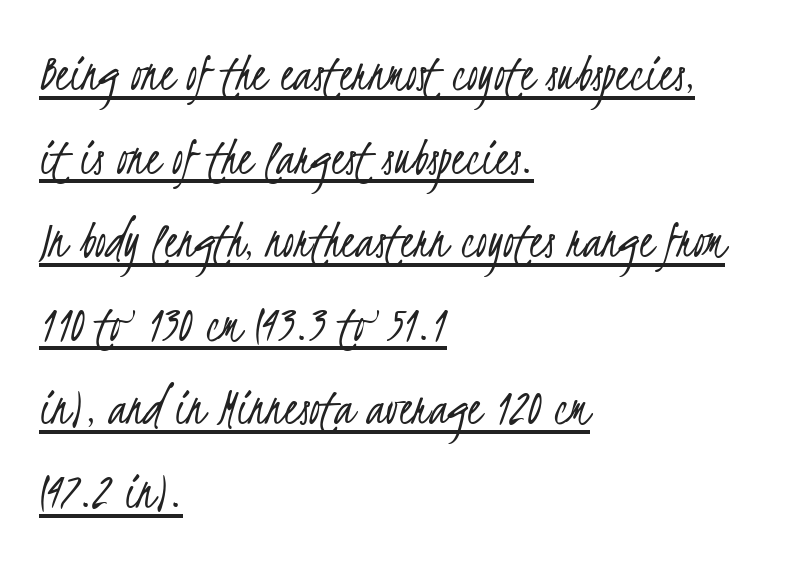
How would I describe the line gaps? Plain and ordinary. This sample uses plain, unmodified letter spacing. Proportional: the letters do not fall into vertical columns. Which margin do the lines hug? The left one — the right edge is uneven.
